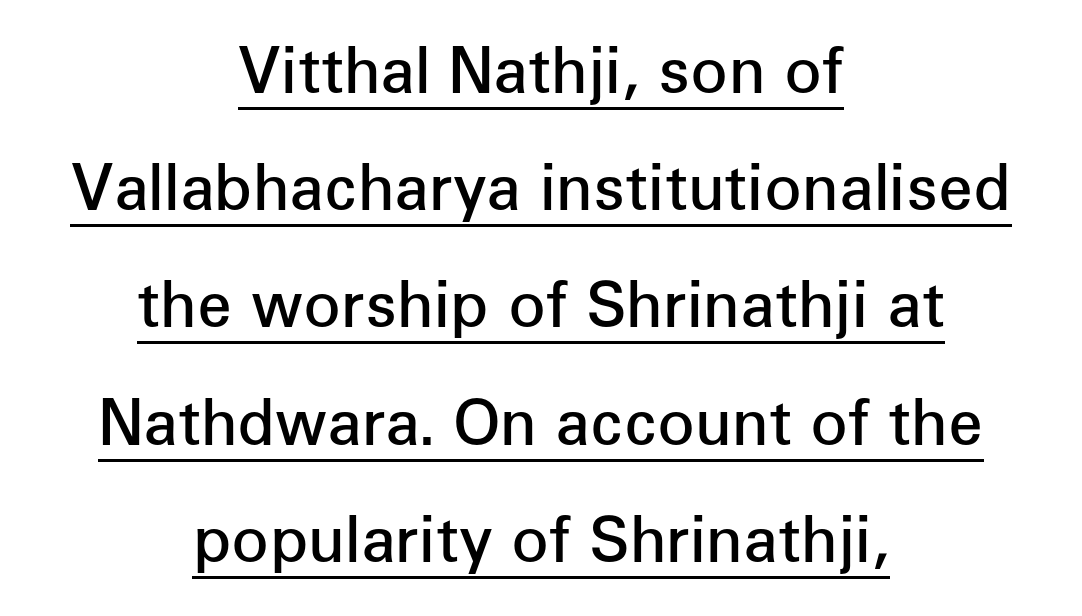
Q: Is the text bold? A: Semi-bold.
Q: Is the text italic (slanted)? A: No, it is upright.
Q: Is the typeface a serif or a sans-serif typeface? A: Sans-serif.
Q: Is the text underlined? A: Yes.
Q: How is the paragraph aligned? A: Centered.
Q: Is the spacing between letters normal or unusually wide? A: Normal.
Q: Width (condensed, normal, or wide)? A: Normal.
Q: Stroke contrast? A: Low.
Q: x-height? A: Medium.
Q: Monospaced? A: No.
